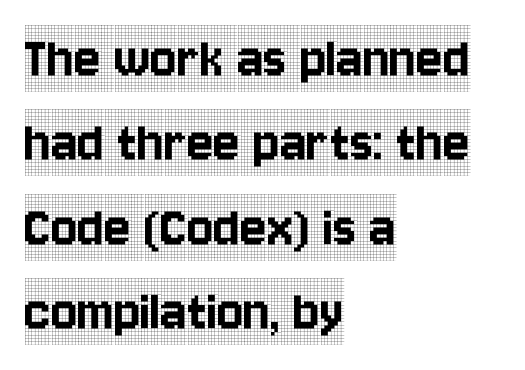
{"serif": "yes", "italic": "no", "width": "condensed", "x_height": "large", "monospaced": "no", "underline": "no", "align": "left", "line_spacing": "normal", "line_spacing_ratio": 1.36, "letter_spacing": "normal", "letter_spacing_em": 0.0, "glyph_px": 62}
